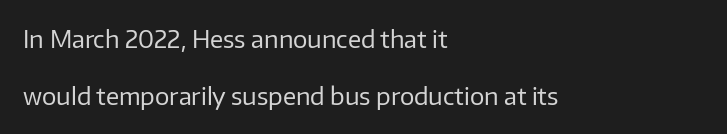
Q: Is the text bold? A: No.
Q: Is the text italic (slanted)? A: No, it is upright.
Q: Is the text underlined? A: No.
Q: How is the paragraph aligned? A: Left-aligned.
Q: Is the spacing between letters normal or unusually wide? A: Normal.
Q: Is the spacing between lines tight, normal or loose? A: Loose.
